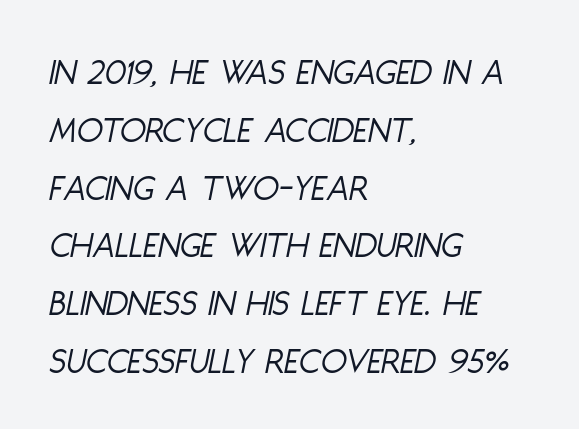
{"italic": "yes", "lean": "right", "slant_degrees": 11, "bold": "no", "weight": "light", "width": "condensed", "stroke_contrast": "low", "x_height": "large", "monospaced": "no", "underline": "no", "align": "left", "line_spacing": "normal", "line_spacing_ratio": 1.52, "letter_spacing": "normal", "letter_spacing_em": 0.0, "glyph_px": 38}
